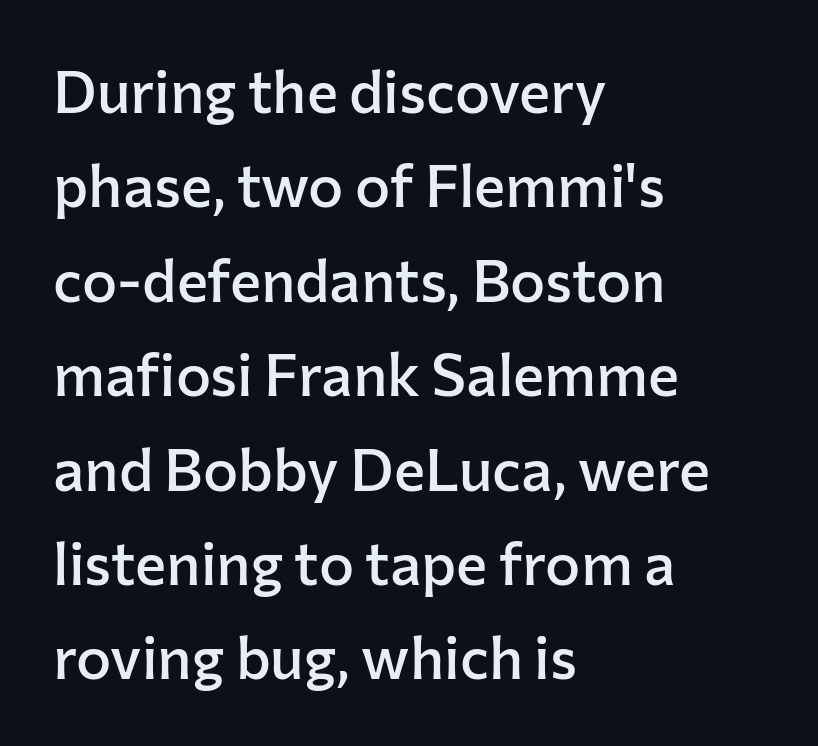
{"serif": "no", "italic": "no", "bold": "semi", "weight": "semibold", "width": "normal", "stroke_contrast": "low", "x_height": "medium", "monospaced": "no", "underline": "no", "align": "left", "line_spacing": "normal", "line_spacing_ratio": 1.6, "letter_spacing": "normal", "letter_spacing_em": 0.0, "glyph_px": 59}
